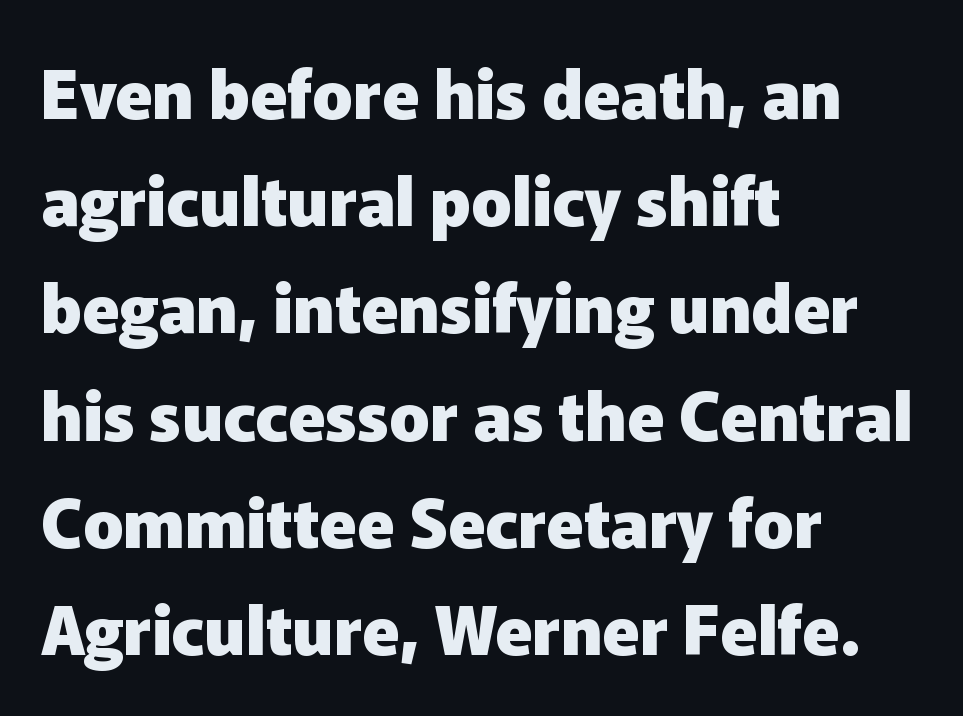
Q: Is the text bold? A: Yes.
Q: Is the text italic (slanted)? A: No, it is upright.
Q: Is the typeface a serif or a sans-serif typeface? A: Sans-serif.
Q: Is the text underlined? A: No.
Q: How is the paragraph aligned? A: Left-aligned.
Q: Is the spacing between letters normal or unusually wide? A: Normal.
Q: Is the spacing between lines tight, normal or loose? A: Normal.
Q: Width (condensed, normal, or wide)? A: Normal.
Q: Stroke contrast? A: Low.
Q: x-height? A: Medium.
Q: Monospaced? A: No.
